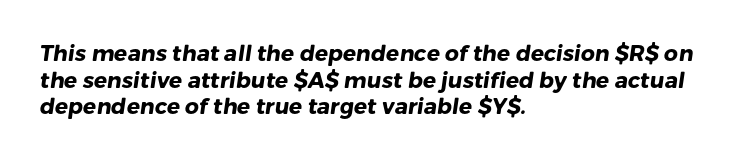
The image shows 22 px bold type; set left-aligned, line spacing 1.21x, normal letter spacing, not underlined.
